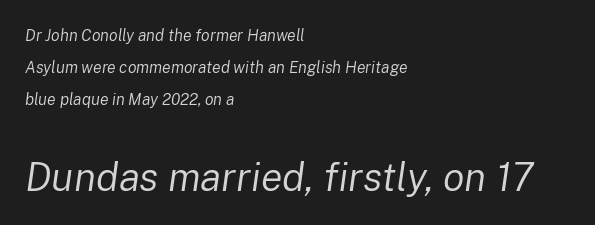
Q: Is the text bold? A: No.
Q: Is the text italic (slanted)? A: Yes, it leans right by about 8 degrees.
Q: Is the text underlined? A: No.
Q: How is the paragraph aligned? A: Left-aligned.
Q: Is the spacing between letters normal or unusually wide? A: Normal.
Q: Is the spacing between lines tight, normal or loose? A: Loose.
Q: Which block of text is set in a larger size, the first (top) or the second (bottom)? A: The second (bottom) one.
Q: Width (condensed, normal, or wide)? A: Normal.
Q: Stroke contrast? A: Low.
Q: x-height? A: Medium.
Q: Monospaced? A: No.
